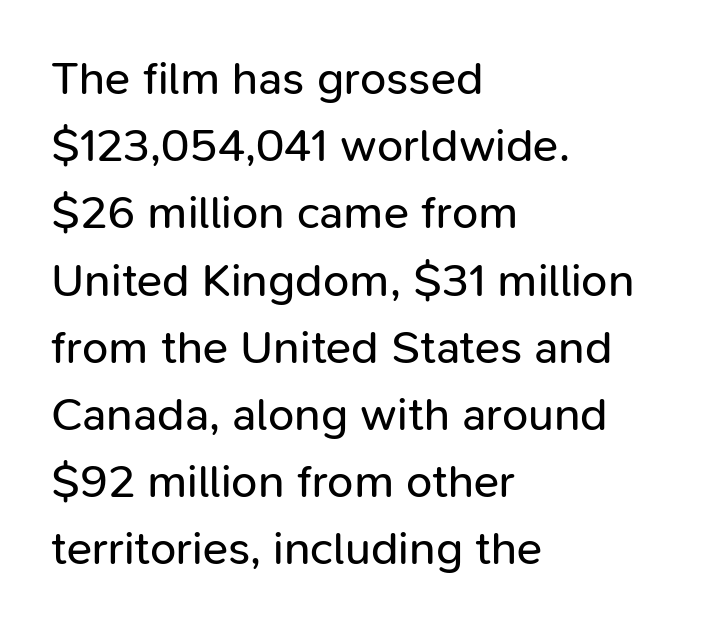
Q: Is the text bold? A: No.
Q: Is the text italic (slanted)? A: No, it is upright.
Q: Is the typeface a serif or a sans-serif typeface? A: Sans-serif.
Q: Is the text underlined? A: No.
Q: How is the paragraph aligned? A: Left-aligned.
Q: Is the spacing between letters normal or unusually wide? A: Normal.
Q: Is the spacing between lines tight, normal or loose? A: Normal.
Q: Width (condensed, normal, or wide)? A: Normal.
Q: Stroke contrast? A: Low.
Q: x-height? A: Medium.
Q: Monospaced? A: No.
